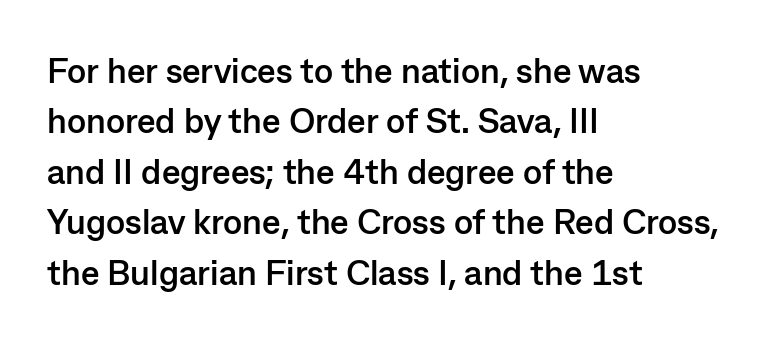
{"serif": "no", "italic": "no", "bold": "yes", "weight": "semibold", "width": "normal", "stroke_contrast": "low", "x_height": "medium", "monospaced": "no", "underline": "no", "align": "left", "line_spacing": "normal", "line_spacing_ratio": 1.44, "letter_spacing": "normal", "letter_spacing_em": 0.0, "glyph_px": 35}
